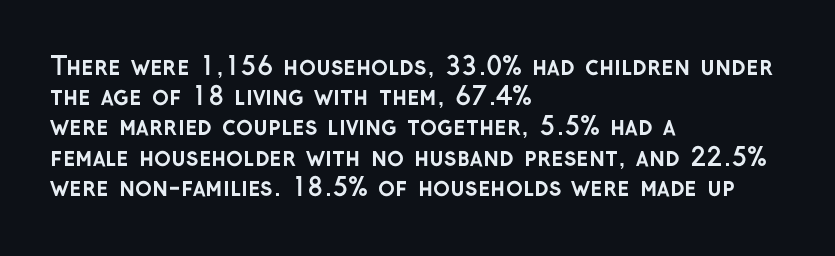
{"italic": "no", "bold": "yes", "underline": "no", "align": "left", "line_spacing_ratio": 1.21, "letter_spacing": "normal", "letter_spacing_em": 0.0, "glyph_px": 25}
